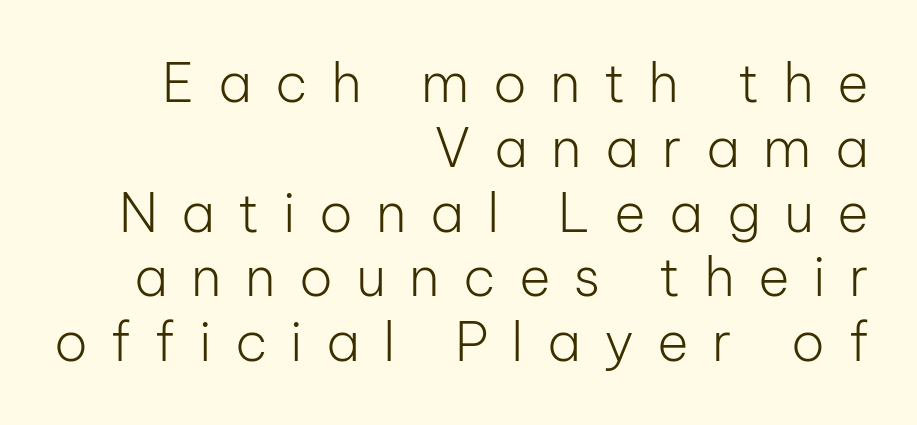
Q: Is the text bold? A: No.
Q: Is the text italic (slanted)? A: No, it is upright.
Q: Is the typeface a serif or a sans-serif typeface? A: Sans-serif.
Q: Is the text underlined? A: No.
Q: How is the paragraph aligned? A: Right-aligned.
Q: Is the spacing between letters normal or unusually wide? A: Unusually wide.
Q: Width (condensed, normal, or wide)? A: Normal.
Q: Stroke contrast? A: Low.
Q: x-height? A: Medium.
Q: Monospaced? A: No.
